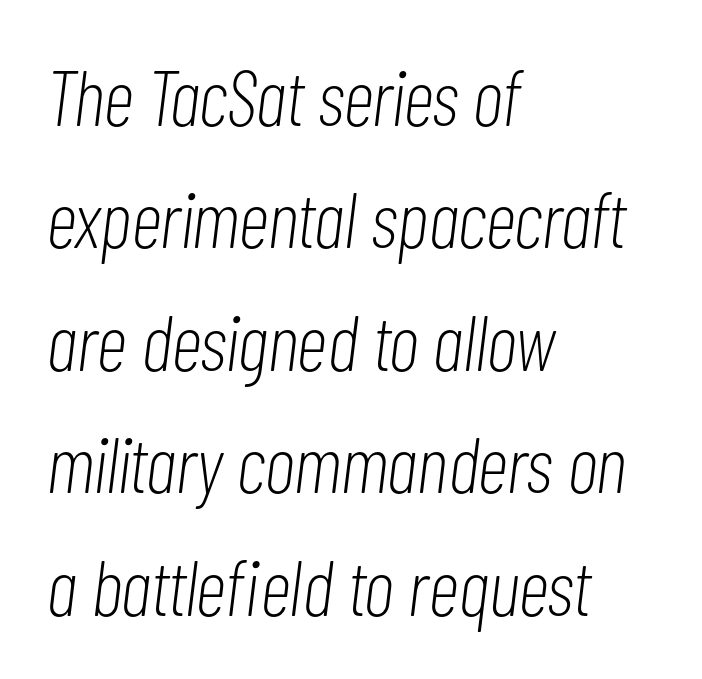
Q: Is the text bold? A: No.
Q: Is the text italic (slanted)? A: Yes, it leans right by about 7 degrees.
Q: Is the text underlined? A: No.
Q: How is the paragraph aligned? A: Left-aligned.
Q: Is the spacing between letters normal or unusually wide? A: Normal.
Q: Is the spacing between lines tight, normal or loose? A: Normal.
Q: Width (condensed, normal, or wide)? A: Condensed.
Q: Stroke contrast? A: Low.
Q: x-height? A: Medium.
Q: Monospaced? A: No.
